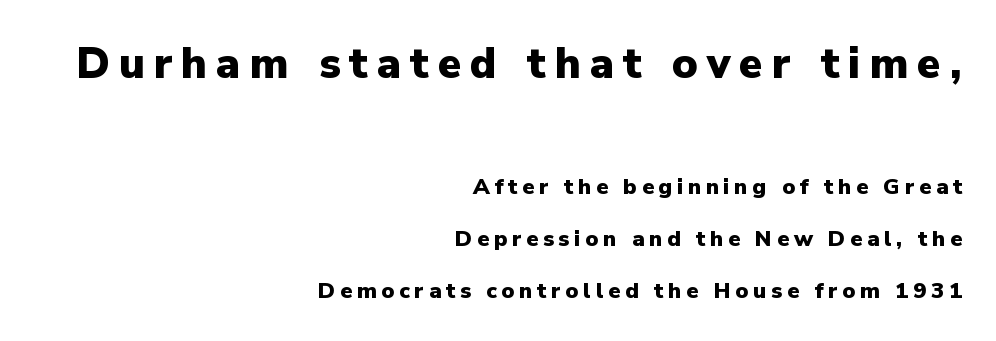
Q: Is the text bold? A: Yes.
Q: Is the text italic (slanted)? A: No, it is upright.
Q: Is the typeface a serif or a sans-serif typeface? A: Sans-serif.
Q: Is the text underlined? A: No.
Q: How is the paragraph aligned? A: Right-aligned.
Q: Is the spacing between letters normal or unusually wide? A: Unusually wide.
Q: Is the spacing between lines tight, normal or loose? A: Loose.
Q: Which block of text is set in a larger size, the first (top) or the second (bottom)? A: The first (top) one.
Q: Width (condensed, normal, or wide)? A: Normal.
Q: Stroke contrast? A: Low.
Q: x-height? A: Medium.
Q: Monospaced? A: No.
